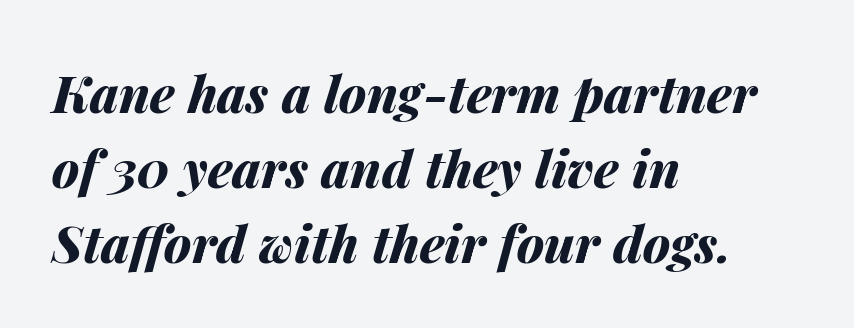
The image shows 51 px bold type, italic (leaning right); set left-aligned, normal line spacing (1.47x), normal letter spacing, not underlined; medium stroke contrast and a medium x-height.
